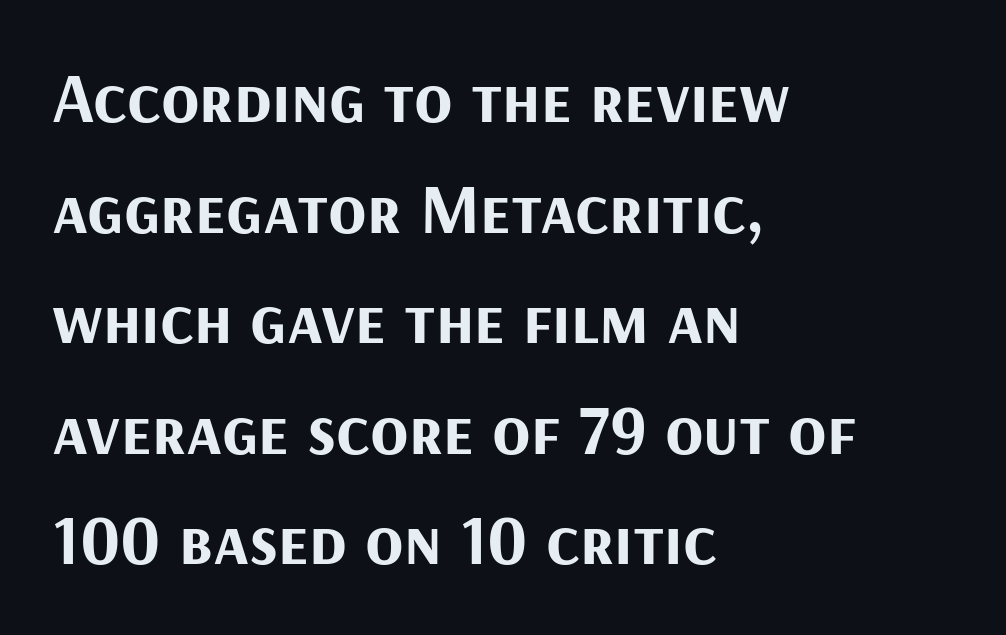
The face used here is rendered with its standard letterfit. Are there feet on the stems? There aren't — it's a sans. Each row of text sits above clean, open space. A classic flush-left, rag-right setting is used for this passage. Think of a printed novel: that variable character pitch is what you see here.
